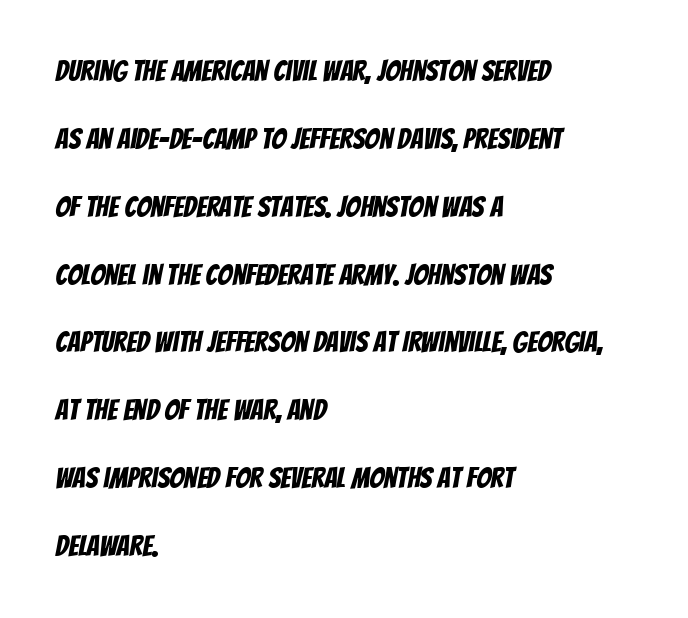
The image shows 29 px condensed sans-serif type; set left-aligned, loose line spacing (2.34x), normal letter spacing, not underlined; low stroke contrast and a large x-height.
